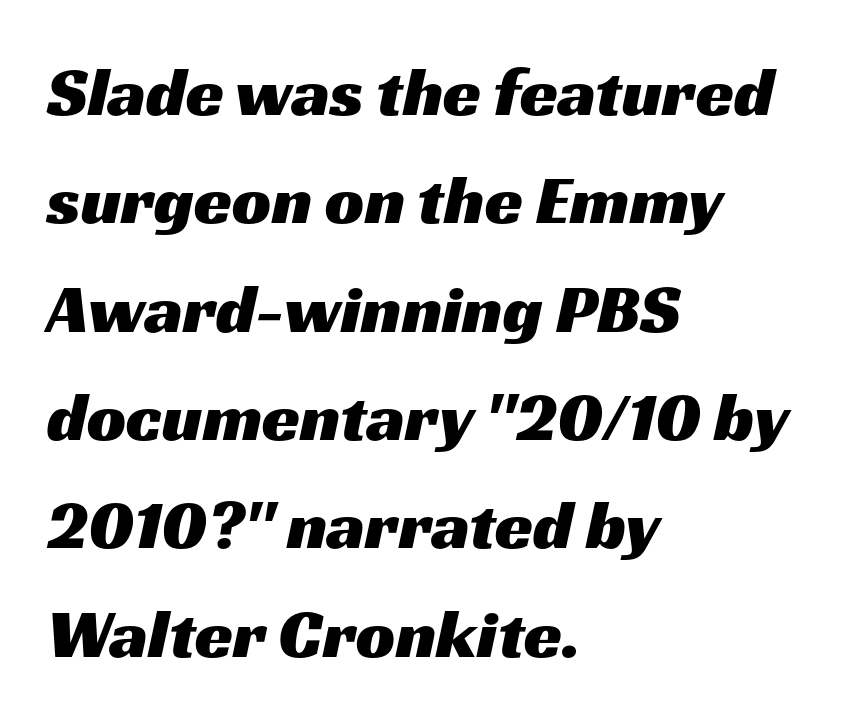
{"serif": "no", "width": "wide", "stroke_contrast": "medium", "x_height": "medium", "monospaced": "no", "underline": "no", "align": "left", "line_spacing": "normal", "line_spacing_ratio": 1.57, "letter_spacing": "normal", "letter_spacing_em": 0.0, "glyph_px": 69}
